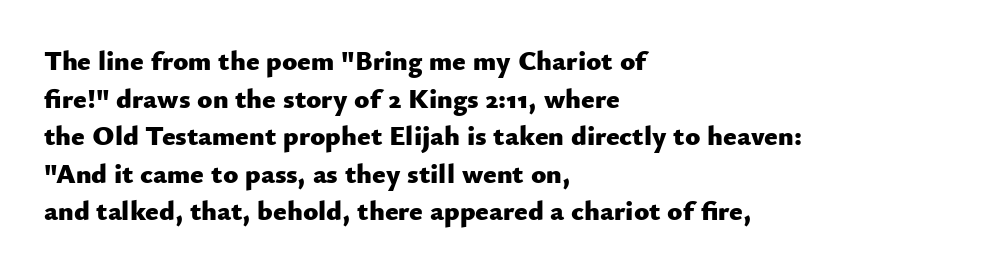
{"serif": "no", "italic": "no", "bold": "yes", "weight": "heavy", "width": "normal", "stroke_contrast": "low", "x_height": "small", "monospaced": "no", "underline": "no", "align": "left", "line_spacing": "normal", "line_spacing_ratio": 1.34, "letter_spacing": "normal", "letter_spacing_em": 0.0, "glyph_px": 28}
